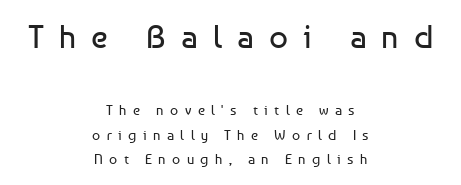
{"serif": "no", "italic": "no", "bold": "no", "weight": "regular", "width": "normal", "stroke_contrast": "low", "x_height": "medium", "monospaced": "no", "underline": "no", "align": "center", "line_spacing_ratio": 1.77, "letter_spacing": "wide", "letter_spacing_em": 0.46, "larger_block": "first", "size_ratio": 2.36, "glyph_px": 33}
